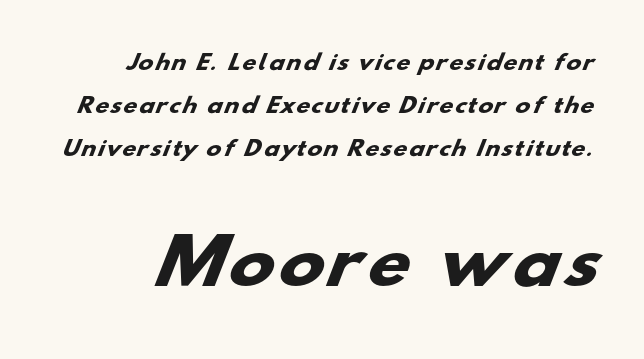
Q: Is the text bold? A: Yes.
Q: Is the typeface a serif or a sans-serif typeface? A: Sans-serif.
Q: Is the text underlined? A: No.
Q: Is the spacing between lines tight, normal or loose? A: Loose.
Q: Which block of text is set in a larger size, the first (top) or the second (bottom)? A: The second (bottom) one.
Q: Width (condensed, normal, or wide)? A: Wide.
Q: Stroke contrast? A: Low.
Q: x-height? A: Small.
Q: Monospaced? A: No.
